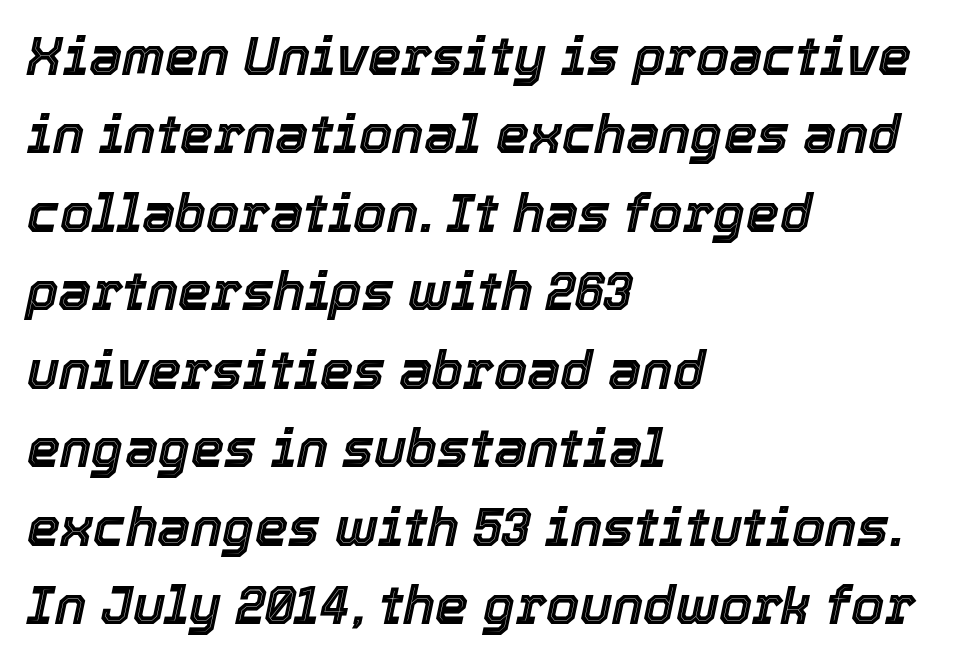
Each letter keeps its own natural width here, so spacing adapts to shape. Line spacing here is normal. Words float on clear page, feet unadorned. Glyph-to-glyph distance matches everyday printed text. Visually the block forms a straight wall on the left and a jagged coastline on the right.
